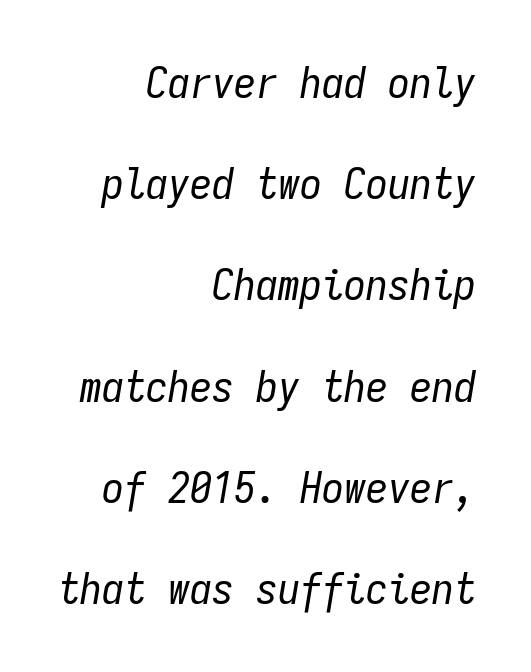
The image shows 44 px regular-weight, condensed type, italic (leaning right), monospaced; set right-aligned, loose line spacing (2.3x), normal letter spacing, not underlined; low stroke contrast and a medium x-height.
